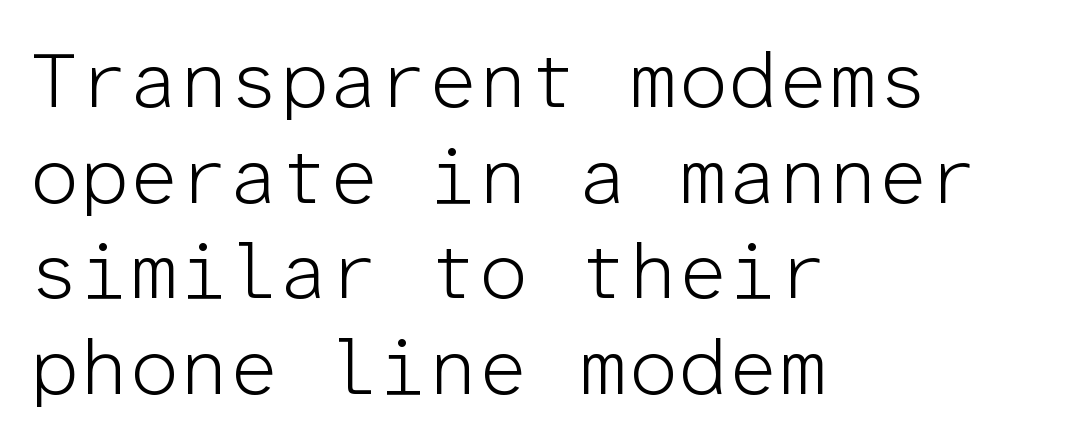
Q: Is the text bold? A: No.
Q: Is the text italic (slanted)? A: No, it is upright.
Q: Is the typeface a serif or a sans-serif typeface? A: Sans-serif.
Q: Is the text underlined? A: No.
Q: How is the paragraph aligned? A: Left-aligned.
Q: Is the spacing between letters normal or unusually wide? A: Normal.
Q: Width (condensed, normal, or wide)? A: Normal.
Q: Stroke contrast? A: Low.
Q: x-height? A: Medium.
Q: Monospaced? A: Yes.
